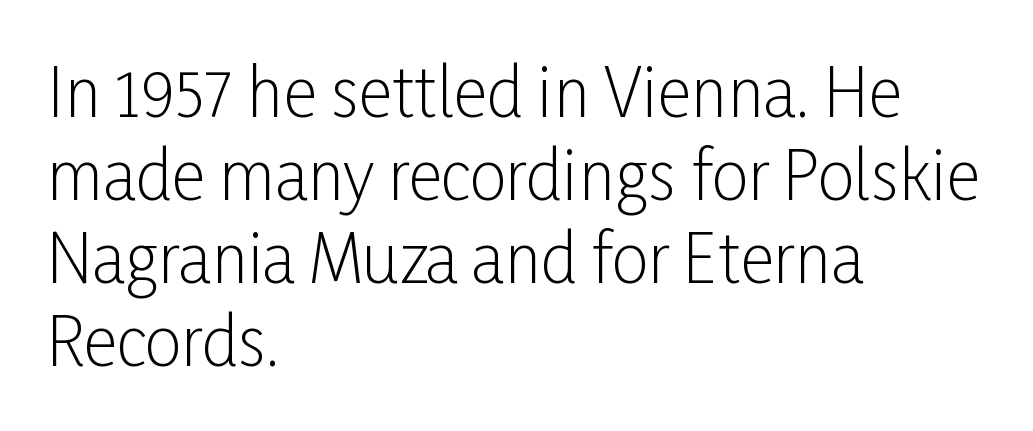
{"serif": "no", "italic": "no", "bold": "no", "weight": "light", "width": "condensed", "stroke_contrast": "low", "x_height": "medium", "monospaced": "no", "underline": "no", "align": "left", "line_spacing": "normal", "line_spacing_ratio": 1.26, "letter_spacing": "normal", "letter_spacing_em": 0.0, "glyph_px": 66}
